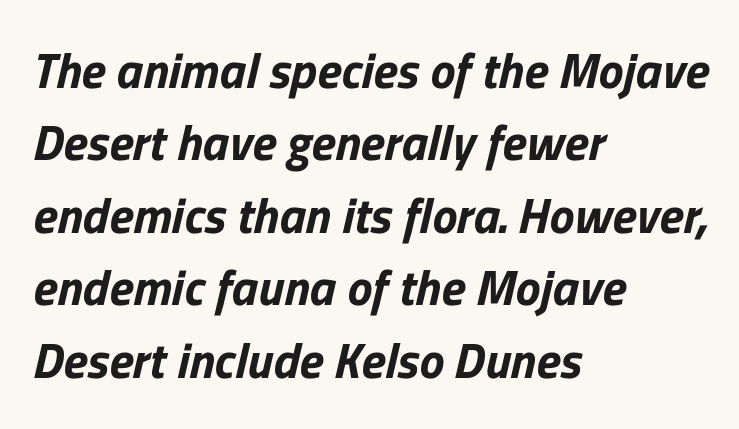
The image shows 50 px sans-serif type; set left-aligned, normal line spacing (1.45x), normal letter spacing, not underlined; low stroke contrast and a medium x-height.
